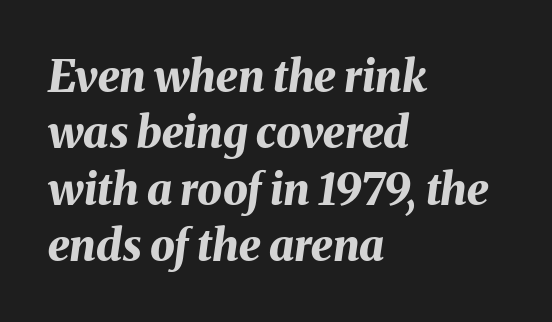
A dark, heavy texture on the line: the type is bold. These lines are rendered in a variable-pitch font. The axis of the letterforms is tilted away from vertical. The passage is arranged the way most books set body copy — flush left. Descender tails drop into unmarked territory.
